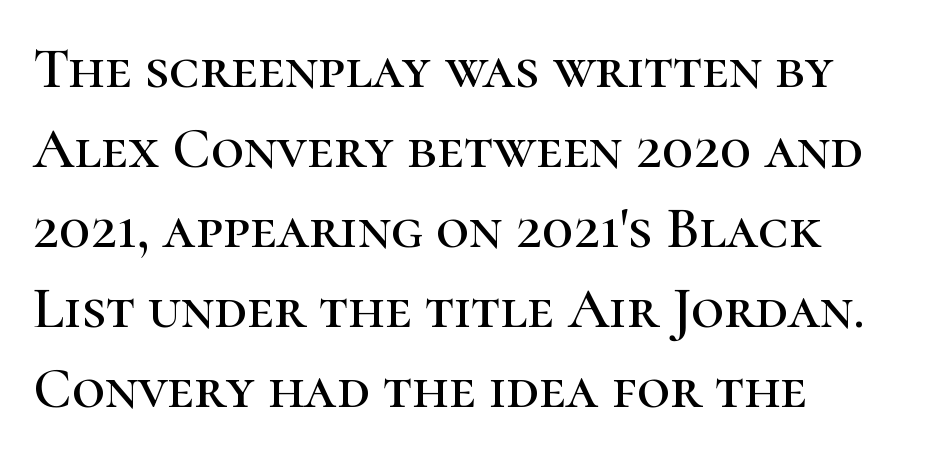
{"serif": "yes", "italic": "no", "width": "normal", "stroke_contrast": "high", "x_height": "medium", "monospaced": "no", "underline": "no", "align": "left", "line_spacing": "normal", "line_spacing_ratio": 1.38, "letter_spacing": "normal", "letter_spacing_em": 0.0, "glyph_px": 58}
